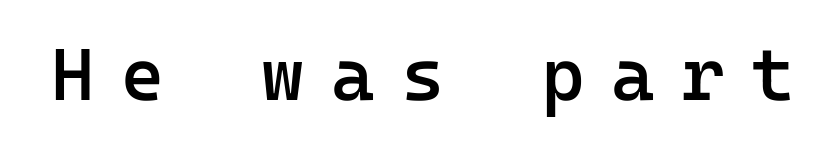
Q: Is the text bold? A: Semi-bold.
Q: Is the text italic (slanted)? A: No, it is upright.
Q: Is the typeface a serif or a sans-serif typeface? A: Sans-serif.
Q: Is the text underlined? A: No.
Q: Is the spacing between letters normal or unusually wide? A: Unusually wide.
Q: Width (condensed, normal, or wide)? A: Normal.
Q: Stroke contrast? A: Low.
Q: x-height? A: Medium.
Q: Monospaced? A: Yes.
